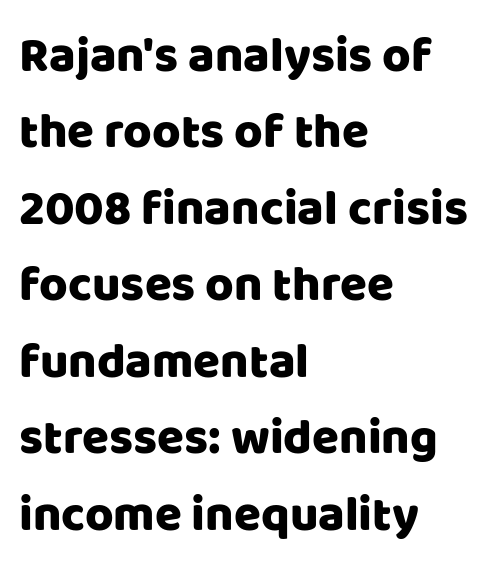
{"serif": "no", "italic": "no", "width": "normal", "stroke_contrast": "low", "x_height": "large", "monospaced": "no", "underline": "no", "align": "left", "line_spacing": "normal", "line_spacing_ratio": 1.56, "letter_spacing": "normal", "letter_spacing_em": 0.0, "glyph_px": 49}
